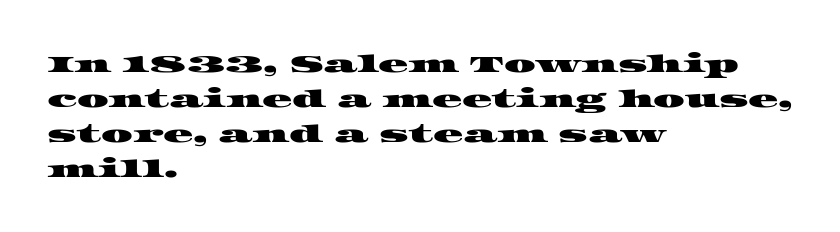
The space beneath each line is pristine and unruled. Short and long lines alike share a common starting point at left. Interline gaps are of average width in this sample. The type is set solid horizontally, with unmodified tracking.
